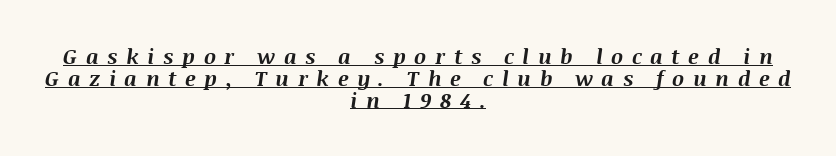
The tracking jumps out immediately: characters are airy and widely separated. Vertically, the passage feels compressed, each row crowding the next. Compared with ordinary roman type, these characters are visibly tilted. Where is the straight margin? There isn't one; the lines are centered. A typographer would call this underscored text.
